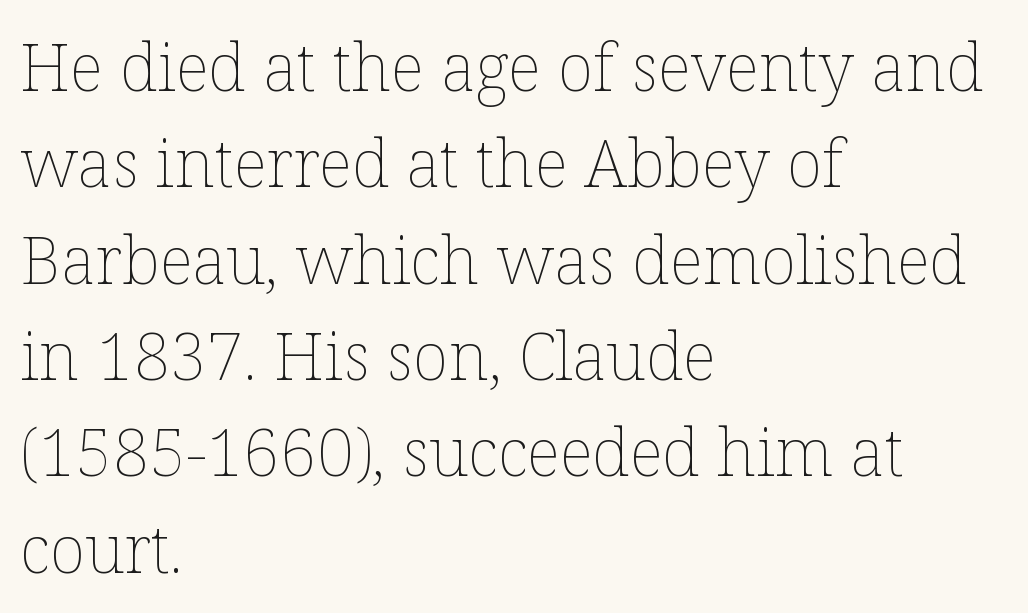
The image shows 66 px thin type, upright; set left-aligned, normal line spacing (1.46x), normal letter spacing, not underlined; low stroke contrast and a medium x-height.
